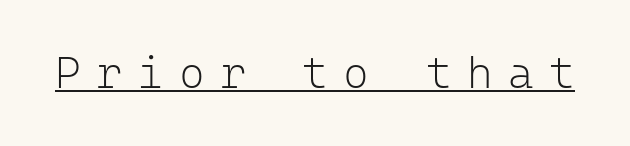
I'd call this a sans setting — the letters go barefoot. Honestly, the letter spacing is so wide it's the main thing you notice. You can tell it's not italic because the verticals are truly vertical. Glance below the letters and you will spot a drawn line.
